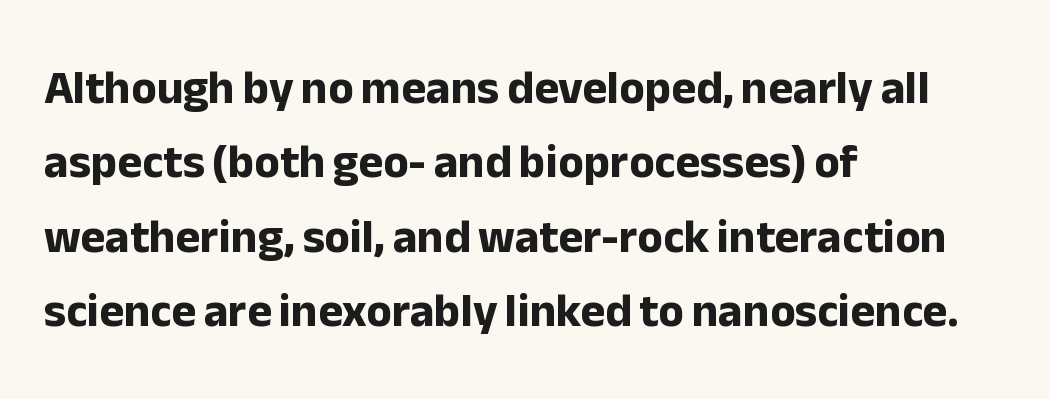
The image shows 47 px bold sans-serif type, upright; set left-aligned, normal line spacing (1.58x), normal letter spacing, not underlined; low stroke contrast and a medium x-height.
